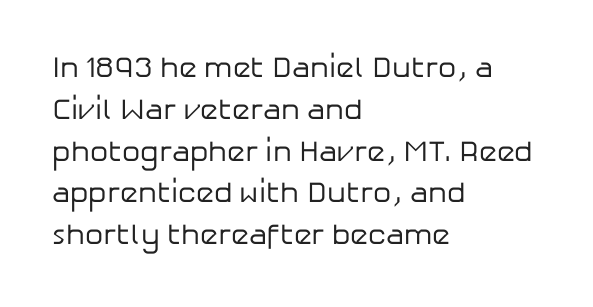
{"serif": "no", "italic": "no", "bold": "no", "weight": "regular", "width": "normal", "stroke_contrast": "low", "x_height": "medium", "monospaced": "no", "underline": "no", "align": "left", "line_spacing": "normal", "line_spacing_ratio": 1.44, "letter_spacing": "normal", "letter_spacing_em": 0.0, "glyph_px": 29}
